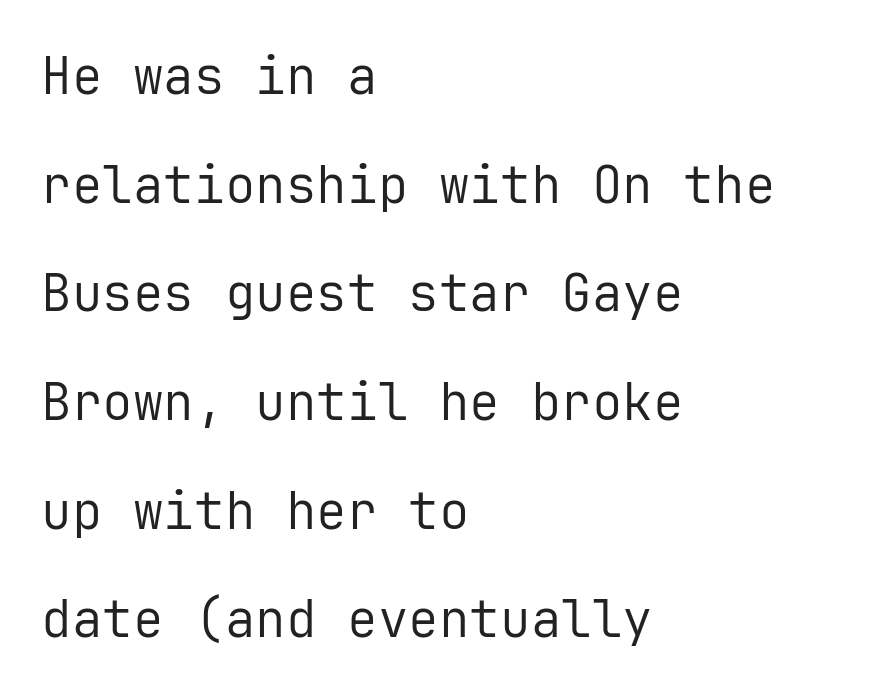
Q: Is the text bold? A: No.
Q: Is the text italic (slanted)? A: No, it is upright.
Q: Is the typeface a serif or a sans-serif typeface? A: Sans-serif.
Q: Is the text underlined? A: No.
Q: How is the paragraph aligned? A: Left-aligned.
Q: Is the spacing between letters normal or unusually wide? A: Normal.
Q: Is the spacing between lines tight, normal or loose? A: Loose.
Q: Width (condensed, normal, or wide)? A: Normal.
Q: Stroke contrast? A: Low.
Q: x-height? A: Medium.
Q: Monospaced? A: Yes.
